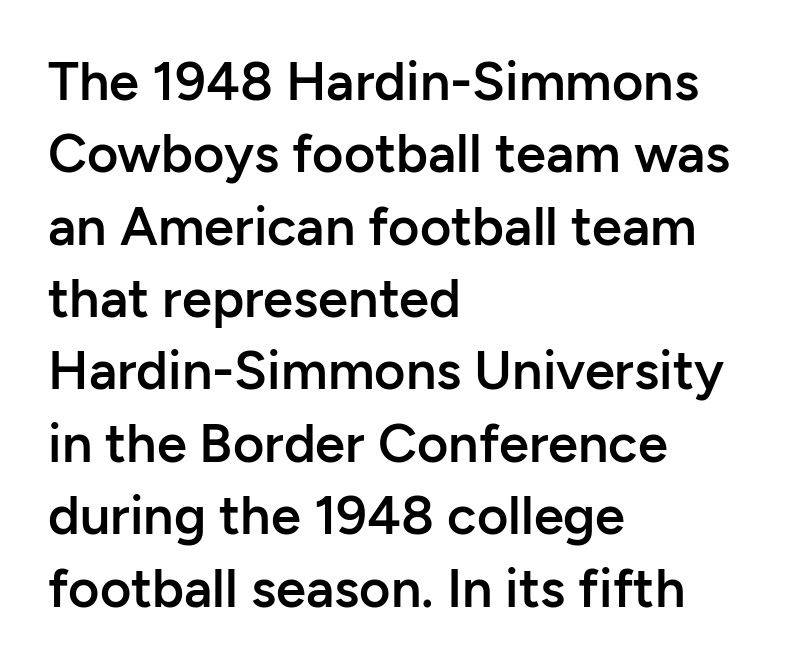
Proportional: the letters do not fall into vertical columns. The strokes are fattened partway — semibold, not bold. The letterforms sit shoulder to shoulder at normal distance. The lettering stays uniformly vertical, giving the passage a roman look.
